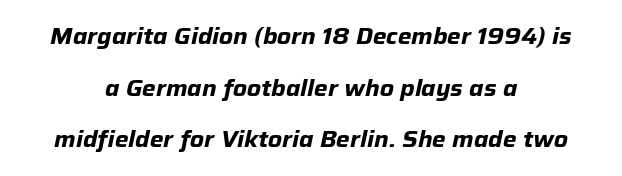
The image shows 23 px bold type, italic (leaning right); set centered, loose line spacing (2.24x), normal letter spacing, not underlined.
